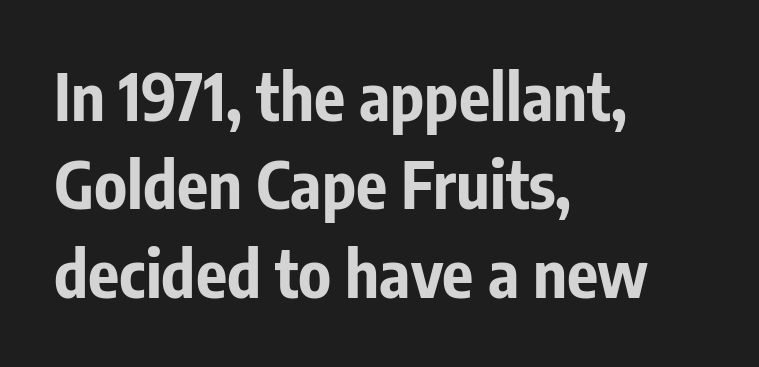
There is no visible air inserted between adjacent glyphs. Summary of weight: heavy, a full bold. When letters stand straight like this, we call the style roman or upright. The rendering anchors every line to the left-hand side.
